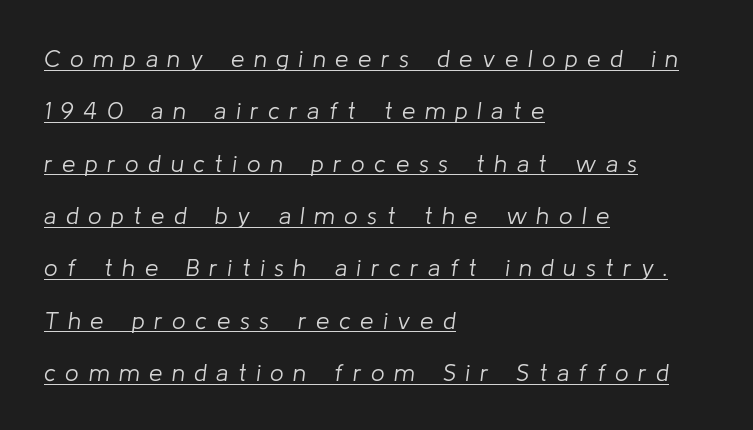
The image shows 24 px text type, italic (leaning right); set left-aligned, loose line spacing (2.18x), unusually wide letter spacing (+0.4 em), underlined.
